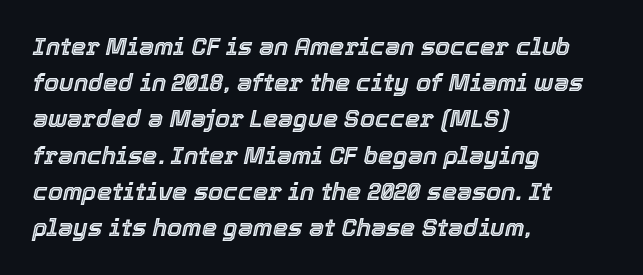
{"italic": "yes", "lean": "right", "slant_degrees": 12, "underline": "no", "align": "left", "line_spacing": "normal", "line_spacing_ratio": 1.51, "letter_spacing": "normal", "letter_spacing_em": 0.0, "glyph_px": 24}
